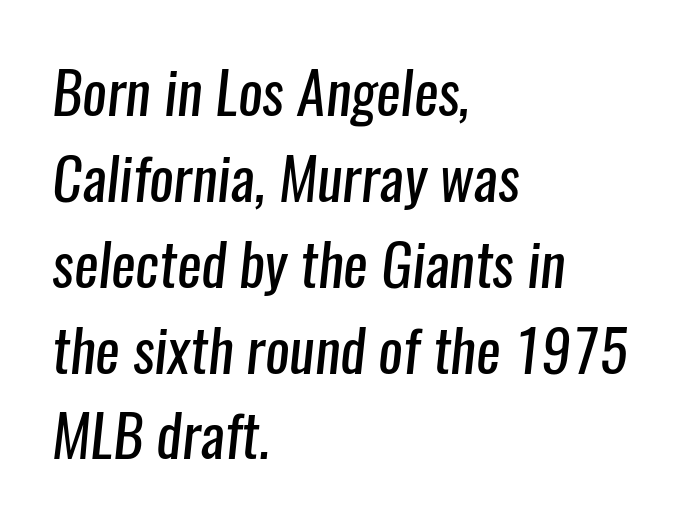
Q: Is the text bold? A: No.
Q: Is the typeface a serif or a sans-serif typeface? A: Sans-serif.
Q: Is the text underlined? A: No.
Q: How is the paragraph aligned? A: Left-aligned.
Q: Is the spacing between letters normal or unusually wide? A: Normal.
Q: Is the spacing between lines tight, normal or loose? A: Normal.
Q: Width (condensed, normal, or wide)? A: Condensed.
Q: Stroke contrast? A: Low.
Q: x-height? A: Medium.
Q: Monospaced? A: No.
